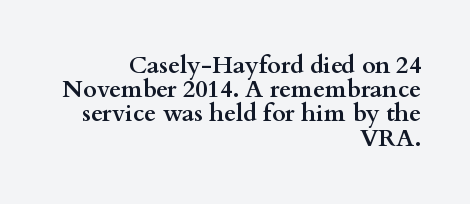
Q: Is the text bold? A: Yes.
Q: Is the text italic (slanted)? A: No, it is upright.
Q: Is the text underlined? A: No.
Q: How is the paragraph aligned? A: Right-aligned.
Q: Is the spacing between letters normal or unusually wide? A: Normal.
Q: Is the spacing between lines tight, normal or loose? A: Tight.
